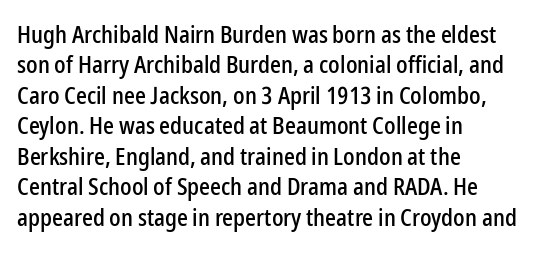
The image shows 24 px text type, upright; set left-aligned, normal line spacing (1.27x), normal letter spacing, not underlined.
